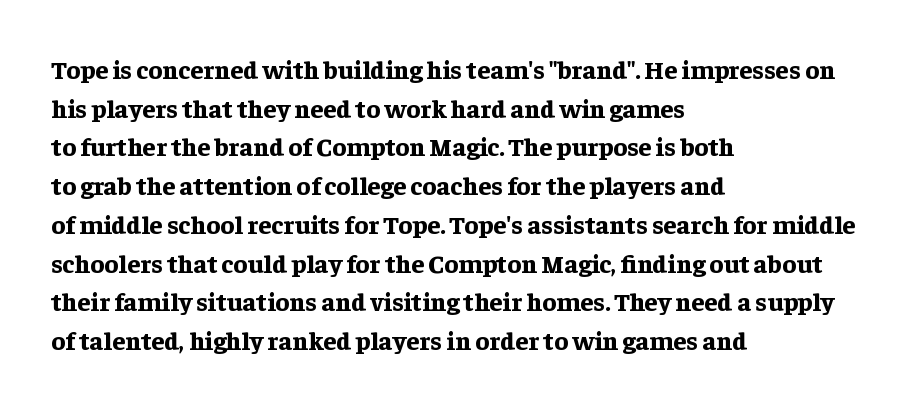
Q: Is the text bold? A: Yes.
Q: Is the text italic (slanted)? A: No, it is upright.
Q: Is the text underlined? A: No.
Q: How is the paragraph aligned? A: Left-aligned.
Q: Is the spacing between letters normal or unusually wide? A: Normal.
Q: Is the spacing between lines tight, normal or loose? A: Normal.
